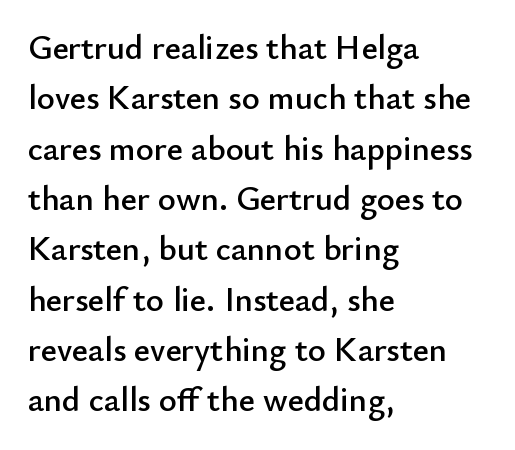
Here the glyphs are tracked normally, forming tight word shapes. Reading down the block, your eye returns to a fixed left position each line. Serif or sans? Sans — the stroke terminals are bare. Beneath every word, the page is bare.
